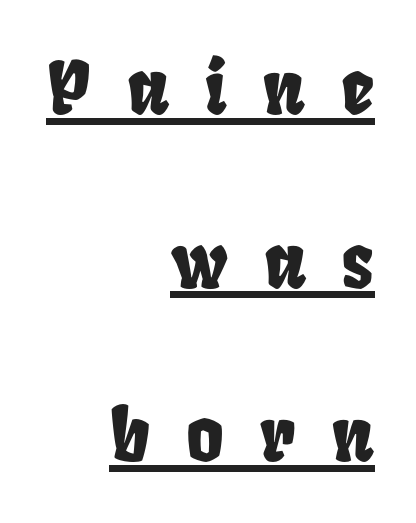
{"width": "condensed", "stroke_contrast": "low", "x_height": "large", "monospaced": "no", "underline": "yes", "align": "right", "line_spacing": "loose", "line_spacing_ratio": 2.41, "letter_spacing": "wide", "letter_spacing_em": 0.5, "glyph_px": 72}
